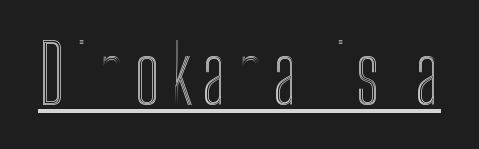
Nope, not italic — everything's standing straight. The passage shown is typed in a proportional face where columns would drift. Emphasis is given by a line drawn under the lettering.
